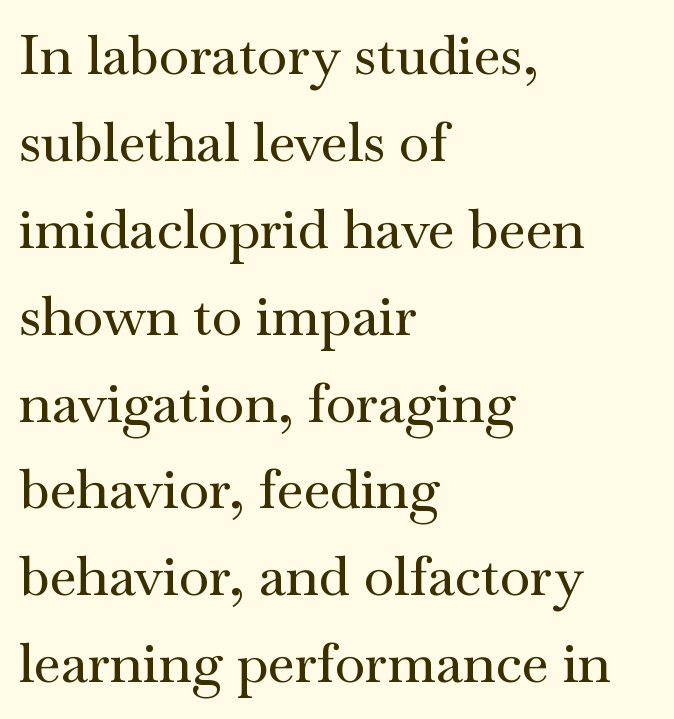
Q: Is the text italic (slanted)? A: No, it is upright.
Q: Is the typeface a serif or a sans-serif typeface? A: Serif.
Q: Is the text underlined? A: No.
Q: How is the paragraph aligned? A: Left-aligned.
Q: Is the spacing between letters normal or unusually wide? A: Normal.
Q: Is the spacing between lines tight, normal or loose? A: Normal.
Q: Width (condensed, normal, or wide)? A: Wide.
Q: Stroke contrast? A: Medium.
Q: x-height? A: Small.
Q: Monospaced? A: No.
